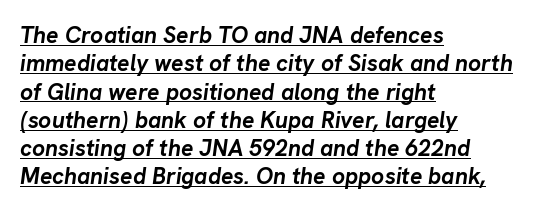
Q: Is the text bold? A: Yes.
Q: Is the text italic (slanted)? A: Yes, it leans right by about 8 degrees.
Q: Is the text underlined? A: Yes.
Q: How is the paragraph aligned? A: Left-aligned.
Q: Is the spacing between letters normal or unusually wide? A: Normal.
